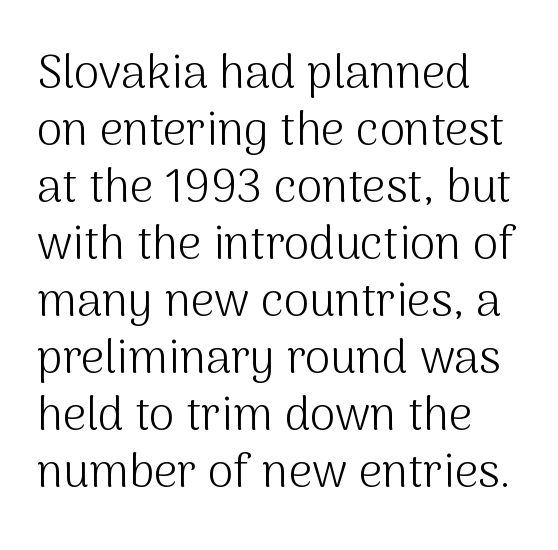
{"serif": "no", "italic": "no", "bold": "no", "weight": "light", "width": "normal", "stroke_contrast": "medium", "x_height": "medium", "monospaced": "no", "underline": "no", "align": "left", "line_spacing_ratio": 1.24, "letter_spacing": "normal", "letter_spacing_em": 0.0, "glyph_px": 46}
